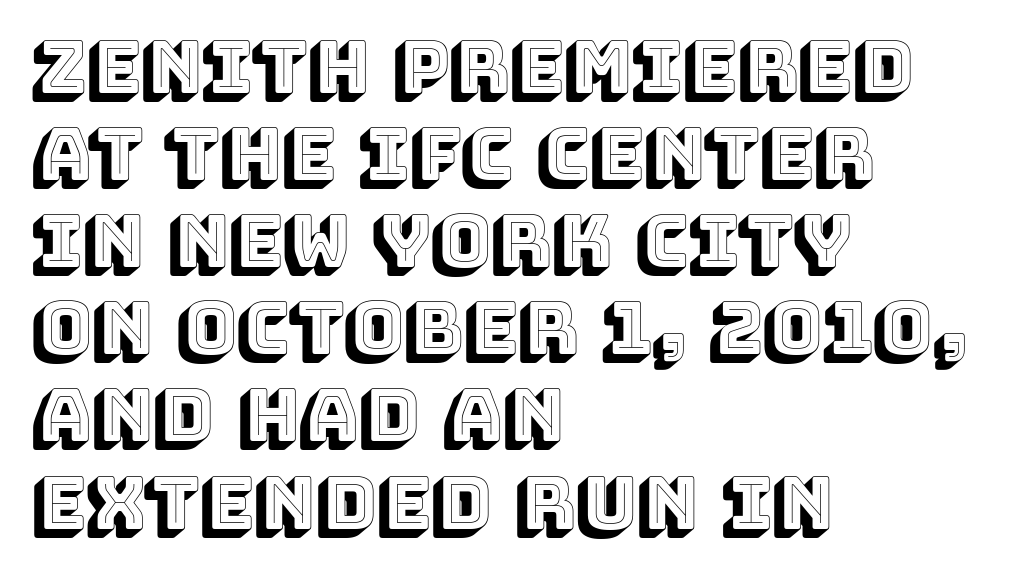
Q: Is the text italic (slanted)? A: No, it is upright.
Q: Is the text underlined? A: No.
Q: How is the paragraph aligned? A: Left-aligned.
Q: Is the spacing between letters normal or unusually wide? A: Normal.
Q: Width (condensed, normal, or wide)? A: Normal.
Q: x-height? A: Large.
Q: Monospaced? A: No.
